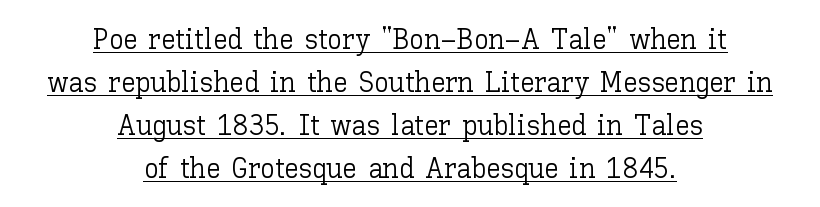
Q: Is the text bold? A: No.
Q: Is the text italic (slanted)? A: No, it is upright.
Q: Is the text underlined? A: Yes.
Q: How is the paragraph aligned? A: Centered.
Q: Is the spacing between letters normal or unusually wide? A: Normal.
Q: Is the spacing between lines tight, normal or loose? A: Normal.
Q: Width (condensed, normal, or wide)? A: Normal.
Q: Stroke contrast? A: Low.
Q: x-height? A: Medium.
Q: Monospaced? A: No.
